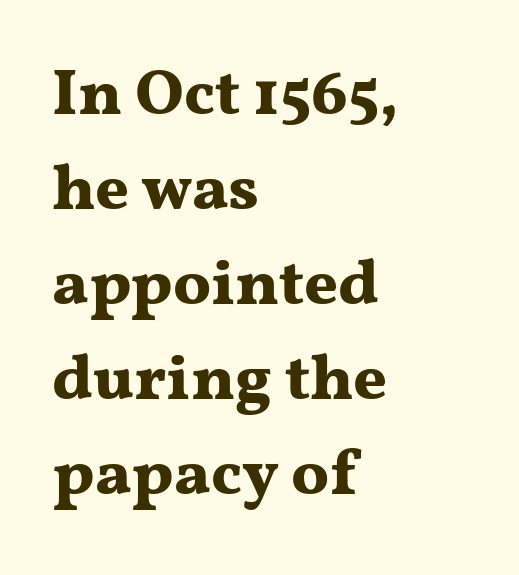
Q: Is the text bold? A: Yes.
Q: Is the text italic (slanted)? A: No, it is upright.
Q: Is the typeface a serif or a sans-serif typeface? A: Serif.
Q: Is the text underlined? A: No.
Q: How is the paragraph aligned? A: Left-aligned.
Q: Is the spacing between letters normal or unusually wide? A: Normal.
Q: Is the spacing between lines tight, normal or loose? A: Normal.
Q: Width (condensed, normal, or wide)? A: Wide.
Q: Stroke contrast? A: Medium.
Q: x-height? A: Medium.
Q: Monospaced? A: No.
